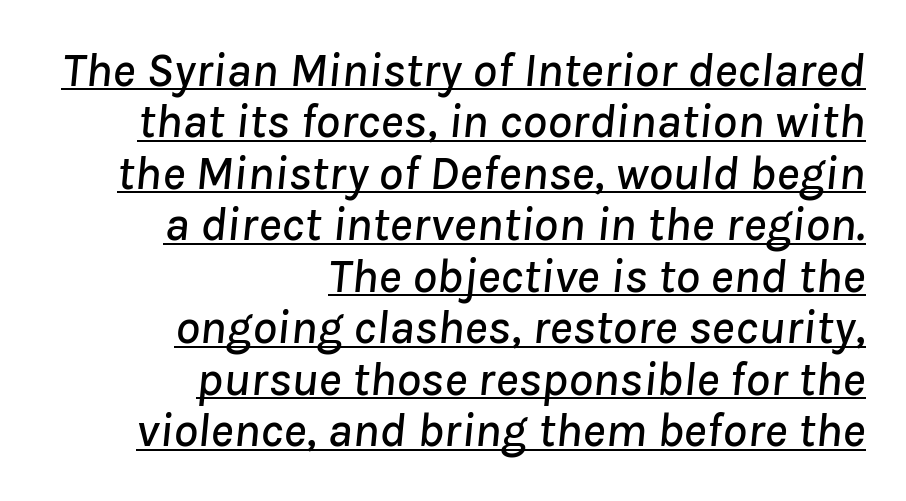
Q: Is the text italic (slanted)? A: Yes, it leans right by about 8 degrees.
Q: Is the text underlined? A: Yes.
Q: How is the paragraph aligned? A: Right-aligned.
Q: Is the spacing between letters normal or unusually wide? A: Normal.
Q: Is the spacing between lines tight, normal or loose? A: Tight.
Q: Width (condensed, normal, or wide)? A: Normal.
Q: Stroke contrast? A: Low.
Q: x-height? A: Medium.
Q: Monospaced? A: No.
